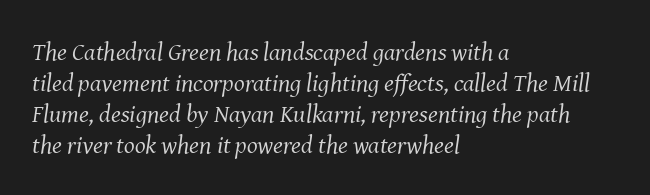
Honestly, there is no underline to notice here at all. The rag falls on the right side of this text block. It's the slanting kind of type. The characters are drawn with everyday or finer stroke widths. Nothing unusual about the tracking: characters are spaced as the font intends.
